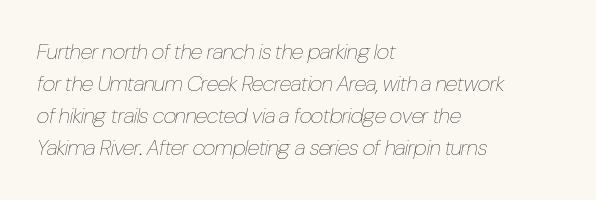
Q: Is the text bold? A: No.
Q: Is the text italic (slanted)? A: Yes, it leans right by about 10 degrees.
Q: Is the text underlined? A: No.
Q: How is the paragraph aligned? A: Left-aligned.
Q: Is the spacing between letters normal or unusually wide? A: Normal.
Q: Is the spacing between lines tight, normal or loose? A: Normal.
